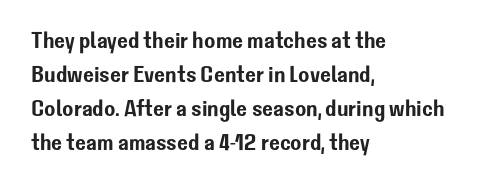
{"italic": "no", "underline": "no", "align": "left", "line_spacing": "normal", "line_spacing_ratio": 1.48, "letter_spacing": "normal", "letter_spacing_em": 0.0, "glyph_px": 23}
